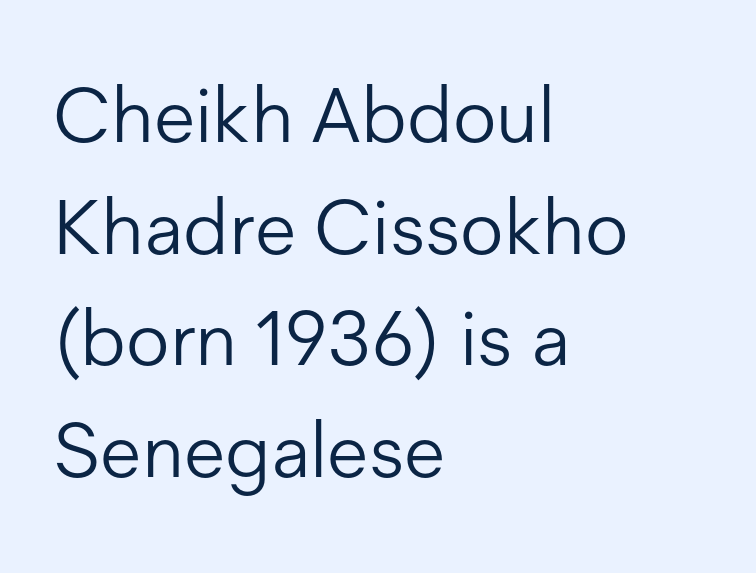
Note the varied advance widths — an 'i' is clearly narrower than an 'm'. Left-aligned paragraph, ragged on the right. Vertically, the passage feels balanced, rows spaced as you'd expect. Is this a sans? Yes — the strokes have no serifs. Decoration check: the copy has no underline.
